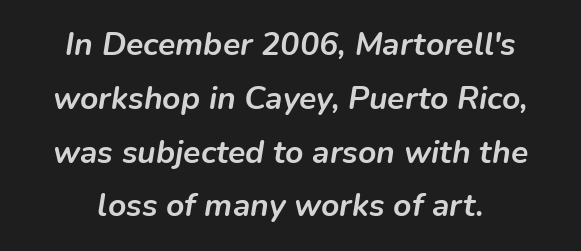
{"italic": "yes", "lean": "right", "slant_degrees": 9, "bold": "yes", "weight": "semibold", "width": "normal", "stroke_contrast": "low", "x_height": "medium", "monospaced": "no", "underline": "no", "align": "center", "line_spacing": "normal", "line_spacing_ratio": 1.68, "letter_spacing": "normal", "letter_spacing_em": 0.0, "glyph_px": 32}
